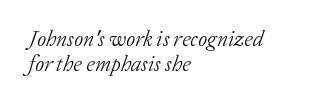
Q: Is the text bold? A: No.
Q: Is the text italic (slanted)? A: Yes, it leans right by about 20 degrees.
Q: Is the text underlined? A: No.
Q: How is the paragraph aligned? A: Left-aligned.
Q: Is the spacing between letters normal or unusually wide? A: Normal.
Q: Is the spacing between lines tight, normal or loose? A: Tight.
